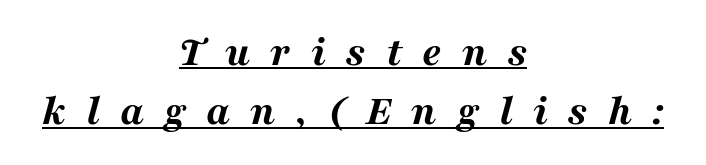
Q: Is the text bold? A: Yes.
Q: Is the text italic (slanted)? A: Yes, it leans right by about 16 degrees.
Q: Is the text underlined? A: Yes.
Q: How is the paragraph aligned? A: Centered.
Q: Is the spacing between letters normal or unusually wide? A: Unusually wide.
Q: Is the spacing between lines tight, normal or loose? A: Normal.
Q: Width (condensed, normal, or wide)? A: Wide.
Q: Stroke contrast? A: Medium.
Q: x-height? A: Medium.
Q: Monospaced? A: No.
